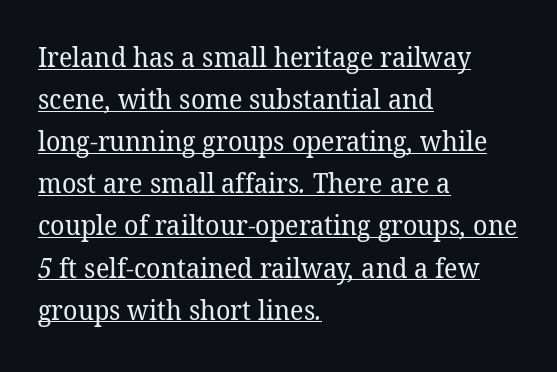
The image shows 27 px text type; set left-aligned, normal line spacing (1.56x), normal letter spacing, underlined.
